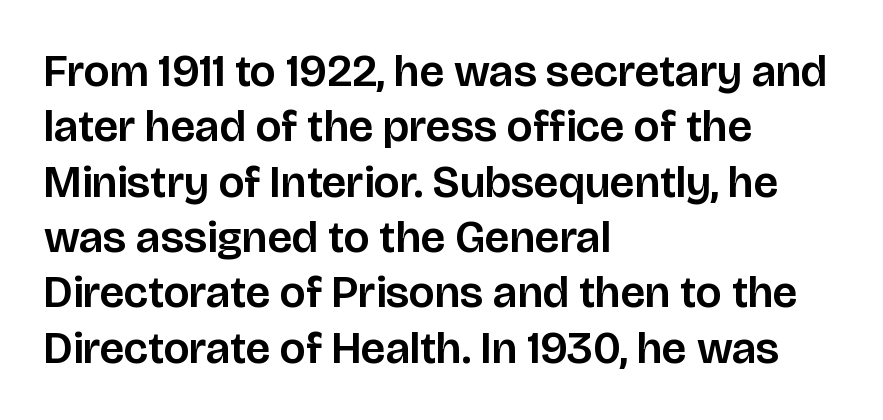
Letter spacing: default. Typographically, this falls in the sans-serif category. The letters advance in unequal steps, a hallmark of proportional type. Where is the straight margin? On the left. Just letters on the line, the space beneath them empty.
